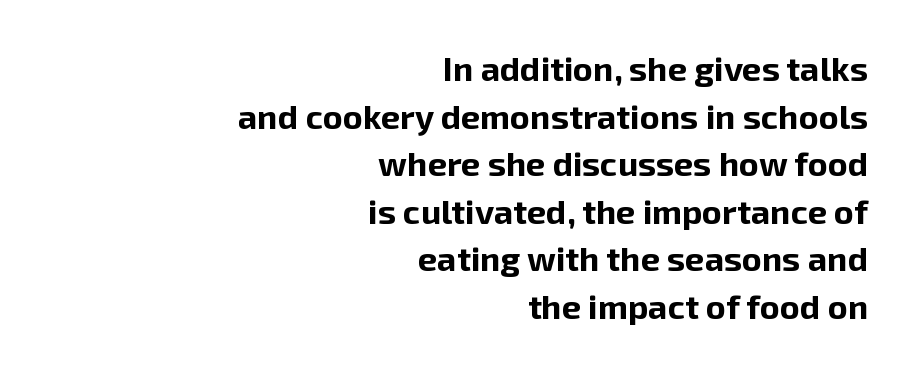
The compositor pushed each line to the right boundary. Lines of text with bare space underneath. A typesetter would mark this as roman, not italic. Vertically, the passage feels balanced, rows spaced as you'd expect.
